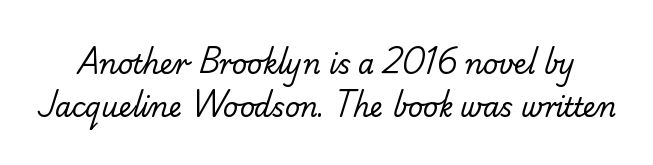
Is the type heavy? It reads as light-to-regular instead. A bare baseline throughout the passage. The space between consecutive lines is moderate. Short note: letters normally spaced.
